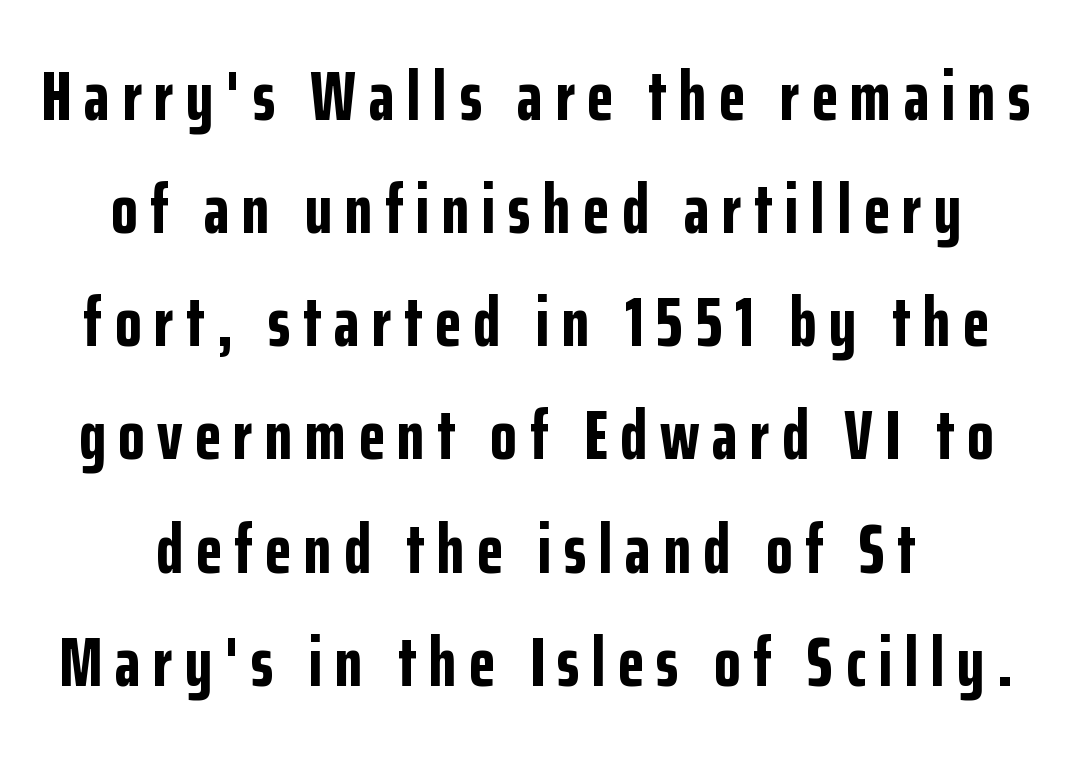
{"serif": "no", "italic": "no", "bold": "yes", "weight": "bold", "width": "condensed", "stroke_contrast": "low", "x_height": "medium", "monospaced": "no", "underline": "no", "line_spacing": "normal", "line_spacing_ratio": 1.64, "glyph_px": 69}
